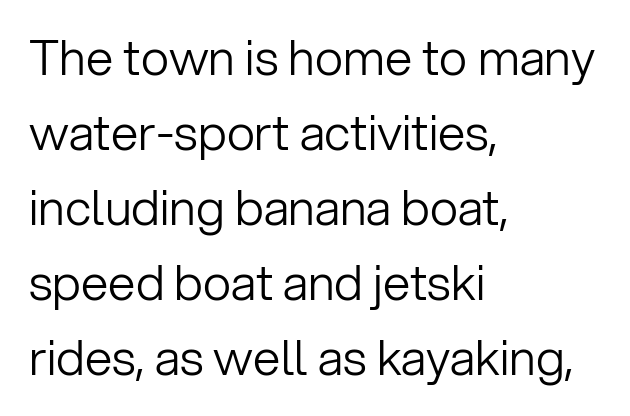
Q: Is the text bold? A: No.
Q: Is the text italic (slanted)? A: No, it is upright.
Q: Is the typeface a serif or a sans-serif typeface? A: Sans-serif.
Q: Is the text underlined? A: No.
Q: How is the paragraph aligned? A: Left-aligned.
Q: Is the spacing between letters normal or unusually wide? A: Normal.
Q: Is the spacing between lines tight, normal or loose? A: Normal.
Q: Width (condensed, normal, or wide)? A: Normal.
Q: Stroke contrast? A: Low.
Q: x-height? A: Medium.
Q: Monospaced? A: No.
